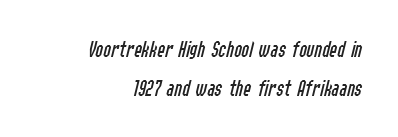
The image shows 23 px text type, italic (leaning right); set right-aligned, normal line spacing (1.68x), normal letter spacing, not underlined.
